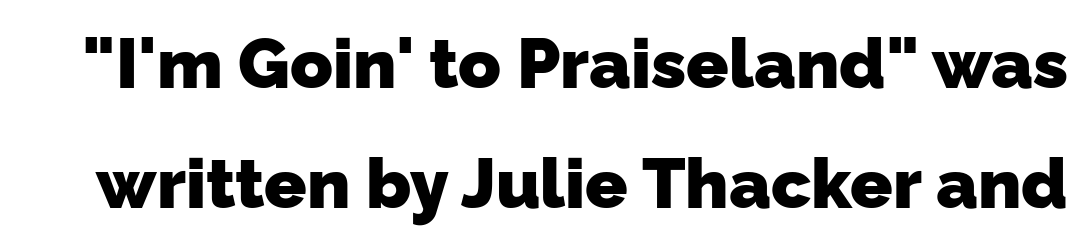
The typeface chosen for these lines omits serifs. Spacing between characters is what you'd get straight out of the box. What weight is shown? A full bold with thick strokes. Think of a printed novel: that variable character pitch is what you see here. Glance below the letters and you will spot only blank space.
